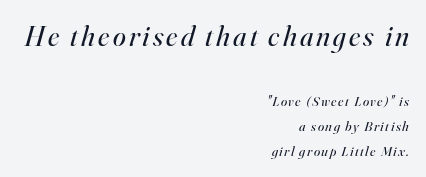
Only glyphs here, with clear space below each row. Regarding serifs, this sample has them. The rendering applies a slant to the glyphs. The face looks like a standard text weight, possibly lighter. The rendering uses natural spacing where letterforms have individual widths.
